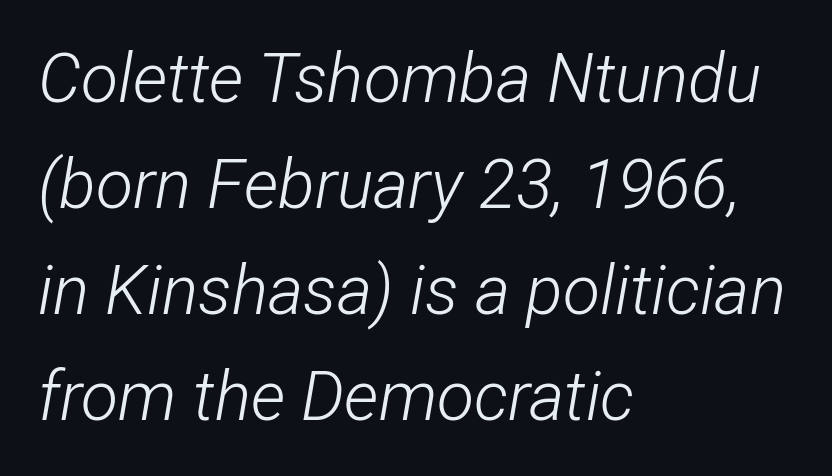
{"italic": "yes", "lean": "right", "slant_degrees": 12, "bold": "no", "weight": "light", "width": "condensed", "stroke_contrast": "low", "x_height": "medium", "monospaced": "no", "underline": "no", "align": "left", "line_spacing": "normal", "line_spacing_ratio": 1.56, "letter_spacing": "normal", "letter_spacing_em": 0.0, "glyph_px": 68}
